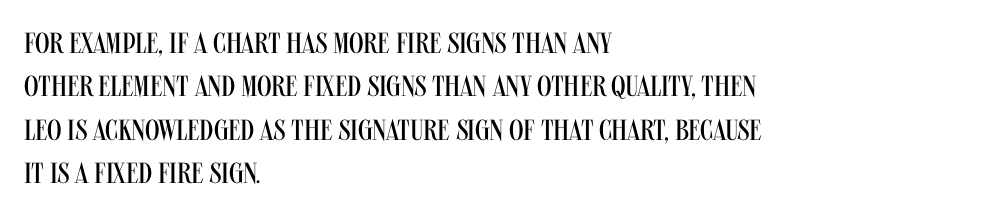
I'd call this a sans setting — the letters go barefoot. What's the leading like? Ordinary, nothing unusual. The characters are drawn with everyday or finer stroke widths. Type without underlining.
